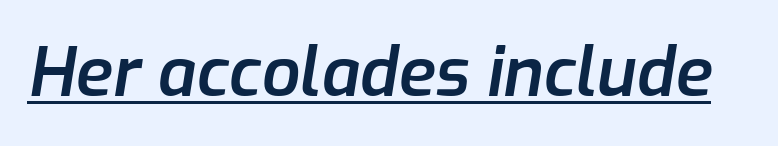
{"italic": "yes", "lean": "right", "slant_degrees": 9, "bold": "semi", "weight": "semibold", "width": "normal", "stroke_contrast": "low", "x_height": "medium", "monospaced": "no", "underline": "yes", "letter_spacing": "normal", "letter_spacing_em": 0.0, "glyph_px": 68}
